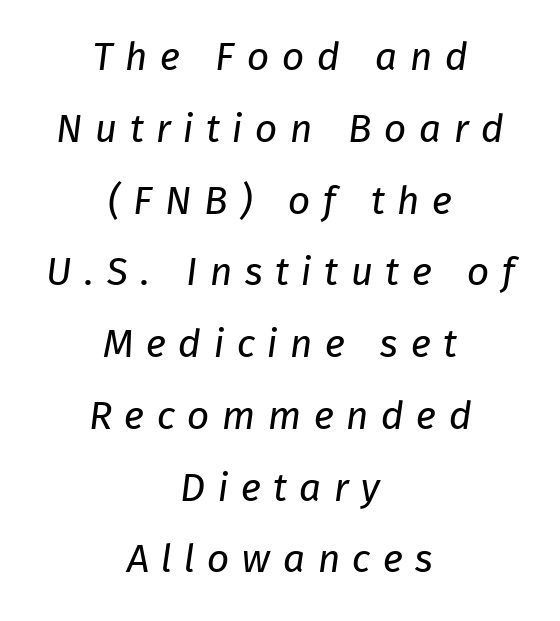
Q: Is the text bold? A: No.
Q: Is the typeface a serif or a sans-serif typeface? A: Sans-serif.
Q: Is the text underlined? A: No.
Q: How is the paragraph aligned? A: Centered.
Q: Is the spacing between letters normal or unusually wide? A: Unusually wide.
Q: Width (condensed, normal, or wide)? A: Normal.
Q: Stroke contrast? A: Low.
Q: x-height? A: Medium.
Q: Monospaced? A: No.
